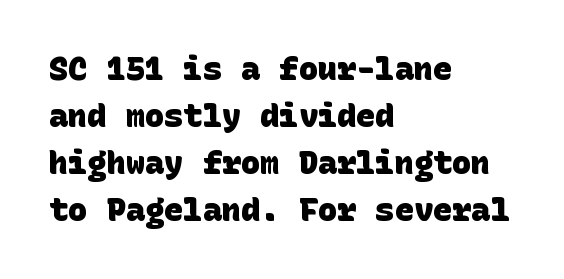
The rendering uses a bold face; every stroke is thick and dark. Nothing sits at the stroke ends, so this counts as sans-serif. A typesetter would call this leading conventional body-copy spacing. These lines keep a tight, regular rhythm from letter to letter. The gap between lines stays unmarked. Notice how the passage keeps a crisp vertical edge on the left only.
